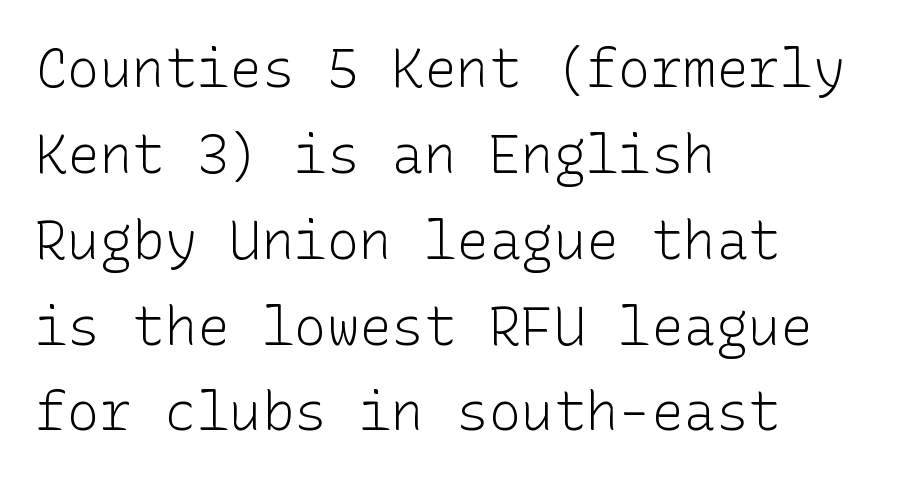
The image shows 54 px light sans-serif type, upright; set left-aligned, normal line spacing (1.59x), normal letter spacing, not underlined; low stroke contrast and a medium x-height.
